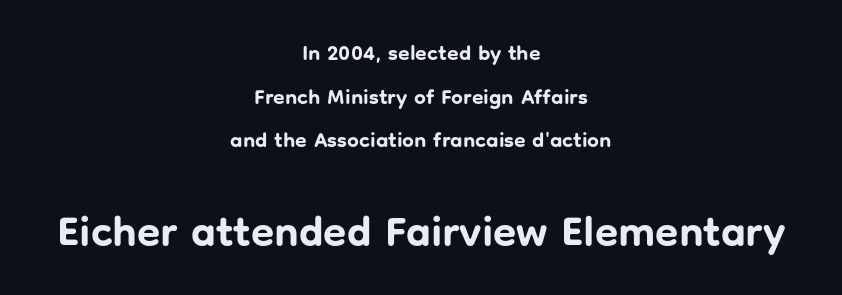
{"serif": "no", "italic": "no", "bold": "yes", "weight": "bold", "width": "normal", "stroke_contrast": "low", "x_height": "medium", "monospaced": "no", "underline": "no", "align": "center", "line_spacing": "loose", "line_spacing_ratio": 2.08, "letter_spacing": "normal", "letter_spacing_em": 0.0, "larger_block": "second", "size_ratio": 2.0, "glyph_px": 42}
